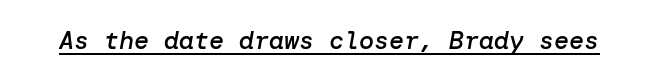
{"italic": "yes", "lean": "right", "slant_degrees": 10, "bold": "semi", "underline": "yes", "letter_spacing": "normal", "letter_spacing_em": 0.0, "glyph_px": 25}
